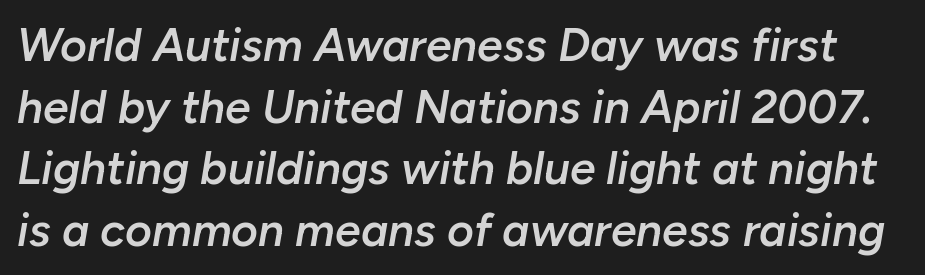
Q: Is the text bold? A: Semi-bold.
Q: Is the text italic (slanted)? A: Yes, it leans right by about 10 degrees.
Q: Is the text underlined? A: No.
Q: Is the spacing between letters normal or unusually wide? A: Normal.
Q: Is the spacing between lines tight, normal or loose? A: Normal.
Q: Width (condensed, normal, or wide)? A: Normal.
Q: Stroke contrast? A: Low.
Q: x-height? A: Medium.
Q: Monospaced? A: No.
